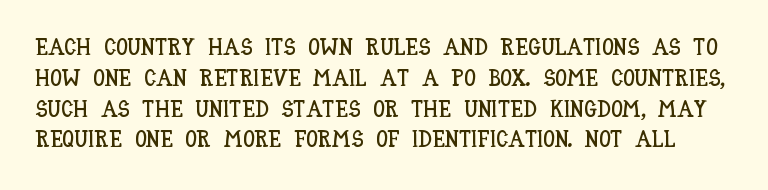
The image shows 23 px text type, upright; set normal line spacing (1.34x), normal letter spacing, not underlined.
